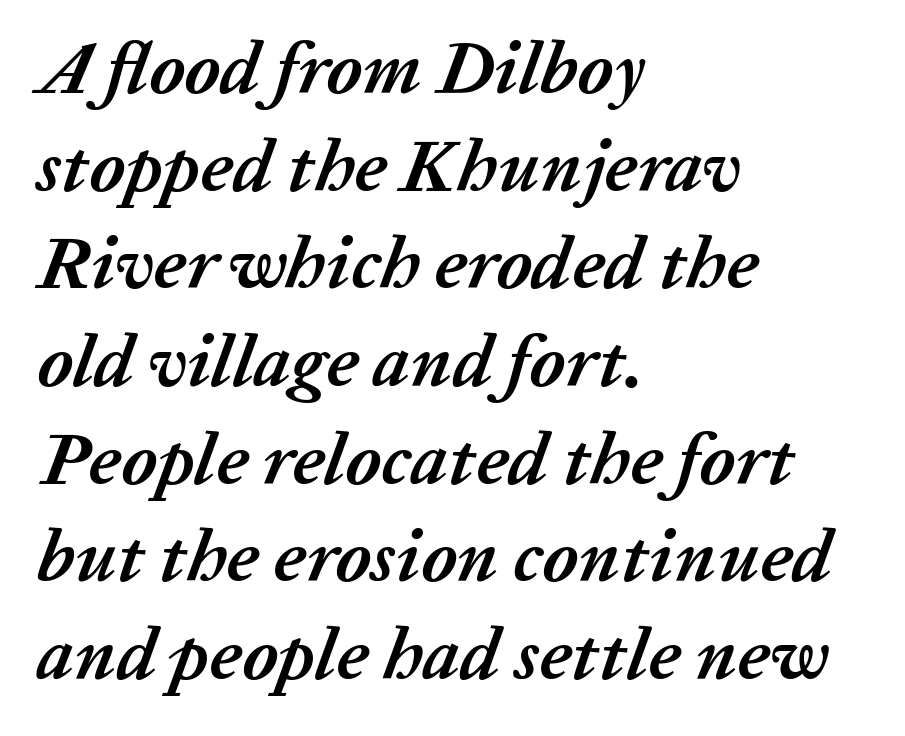
{"italic": "yes", "lean": "right", "slant_degrees": 20, "bold": "yes", "weight": "semibold", "width": "normal", "stroke_contrast": "low", "x_height": "medium", "monospaced": "no", "underline": "no", "align": "left", "line_spacing": "normal", "line_spacing_ratio": 1.32, "letter_spacing": "normal", "letter_spacing_em": 0.0, "glyph_px": 74}
